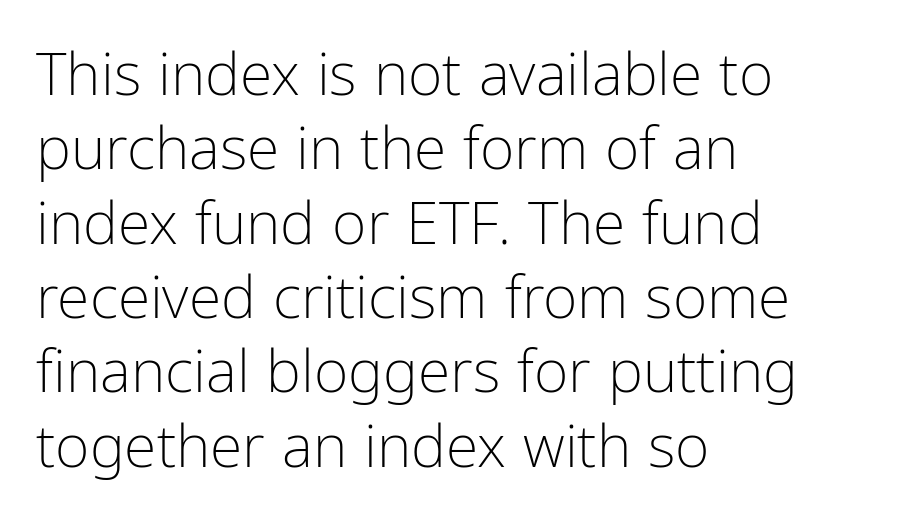
Q: Is the text bold? A: No.
Q: Is the text italic (slanted)? A: No, it is upright.
Q: Is the typeface a serif or a sans-serif typeface? A: Sans-serif.
Q: Is the text underlined? A: No.
Q: How is the paragraph aligned? A: Left-aligned.
Q: Is the spacing between letters normal or unusually wide? A: Normal.
Q: Is the spacing between lines tight, normal or loose? A: Normal.
Q: Width (condensed, normal, or wide)? A: Condensed.
Q: Stroke contrast? A: Low.
Q: x-height? A: Medium.
Q: Monospaced? A: No.
